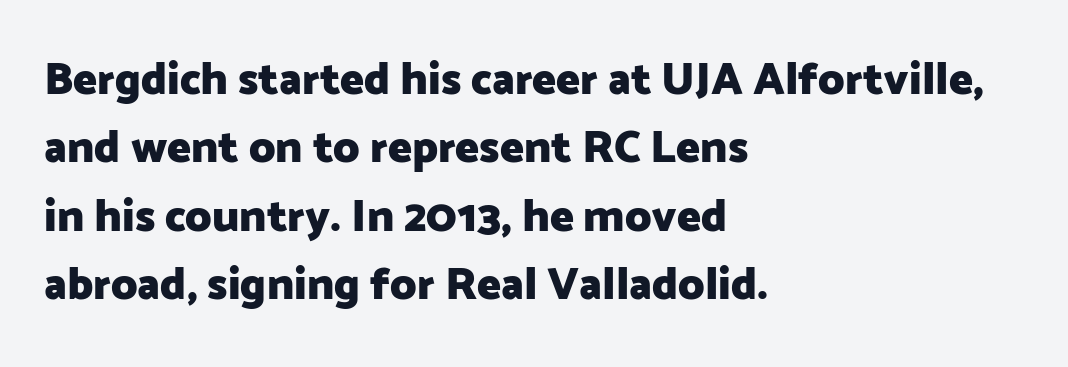
The image shows 45 px heavy sans-serif type, upright; set left-aligned, normal line spacing (1.52x), normal letter spacing, not underlined; low stroke contrast and a medium x-height.
